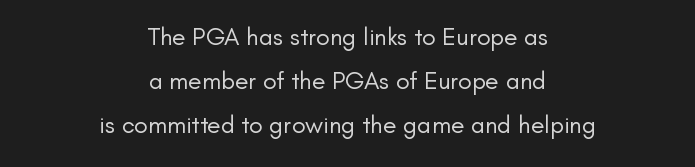
Lines of text with bare space underneath. Heaviness? Minimal to ordinary, like unemphasized prose. Compared with a flush-left layout, this one balances lines on the center instead. This is roman type, the default non-slanted kind.
